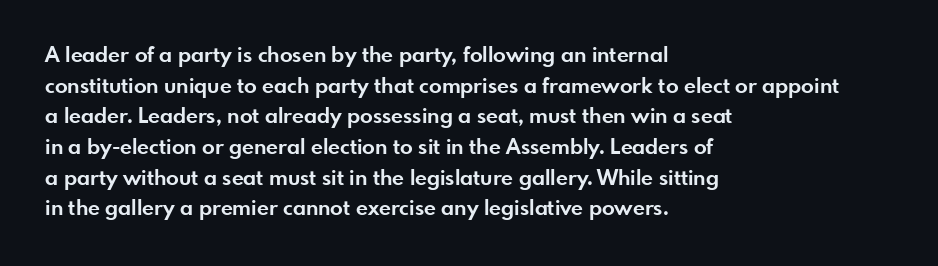
Glyph-to-glyph distance matches everyday printed text. If you drew a line through each stem, it would be perfectly vertical. Horizontal bands of white between lines are of average thickness. Type without underlining. The glyphs have the mass of a bold cut.
